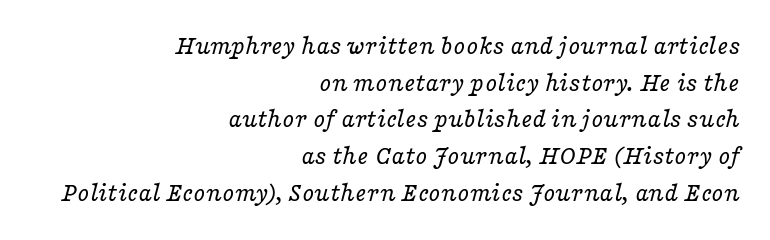
Does extra space separate the letters? No, they use regular spacing. Stems here are at most as thick as an everyday book face. Horizontal bands of white between lines are of average thickness. Does the lettering tilt? It does — this is italic. Which margin do the lines hug? The right one — the left edge is uneven.
